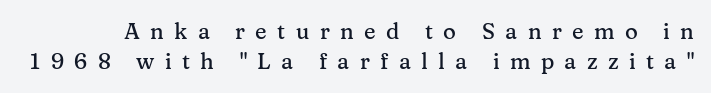
The passage shown has open, widely tracked lettering throughout. What's the leading like? Ordinary, nothing unusual. Each row of text sits above clean, open space. A typesetter would mark this as roman, not italic.
